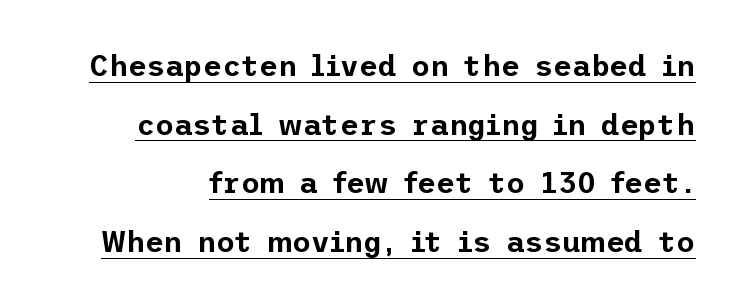
Q: Is the text italic (slanted)? A: No, it is upright.
Q: Is the typeface a serif or a sans-serif typeface? A: Sans-serif.
Q: Is the text underlined? A: Yes.
Q: Is the spacing between letters normal or unusually wide? A: Normal.
Q: Is the spacing between lines tight, normal or loose? A: Loose.
Q: Width (condensed, normal, or wide)? A: Normal.
Q: Stroke contrast? A: Low.
Q: x-height? A: Medium.
